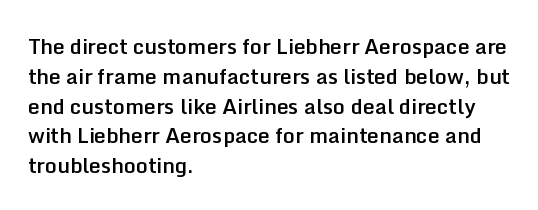
Q: Is the text bold? A: Semi-bold.
Q: Is the text italic (slanted)? A: No, it is upright.
Q: Is the text underlined? A: No.
Q: How is the paragraph aligned? A: Left-aligned.
Q: Is the spacing between letters normal or unusually wide? A: Normal.
Q: Is the spacing between lines tight, normal or loose? A: Normal.
